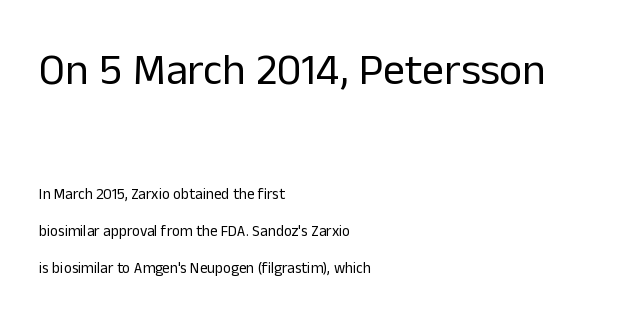
The image shows 44 px regular-weight sans-serif type, upright; set left-aligned, loose line spacing (2.47x), normal letter spacing, not underlined; the first (top) block is 2.93x larger; low stroke contrast and a medium x-height.
